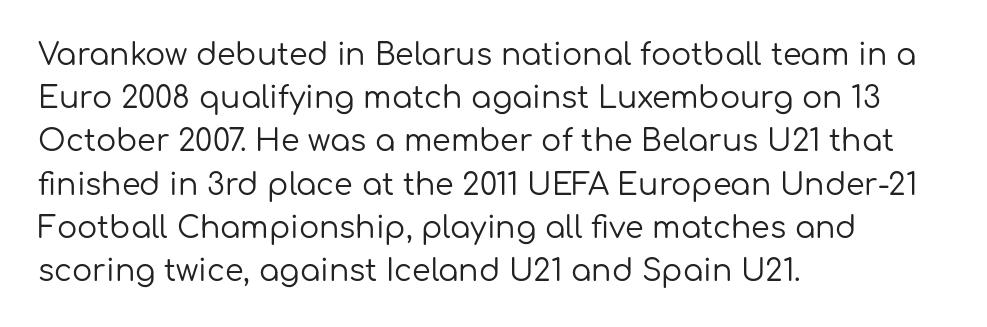
Q: Is the text bold? A: No.
Q: Is the text italic (slanted)? A: No, it is upright.
Q: Is the typeface a serif or a sans-serif typeface? A: Sans-serif.
Q: Is the text underlined? A: No.
Q: How is the paragraph aligned? A: Left-aligned.
Q: Is the spacing between letters normal or unusually wide? A: Normal.
Q: Is the spacing between lines tight, normal or loose? A: Normal.
Q: Width (condensed, normal, or wide)? A: Normal.
Q: Stroke contrast? A: Low.
Q: x-height? A: Medium.
Q: Monospaced? A: No.
